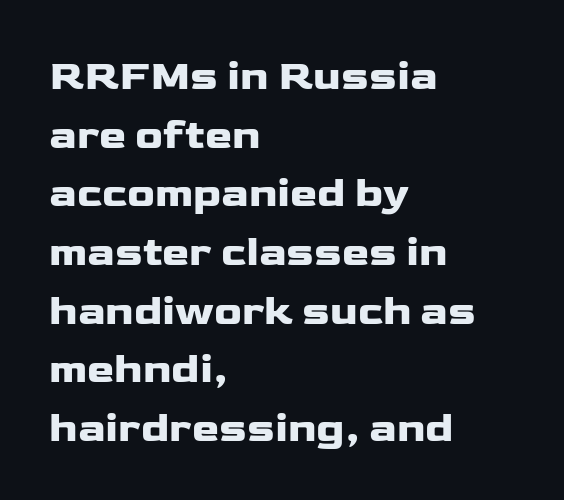
{"serif": "no", "italic": "no", "width": "wide", "stroke_contrast": "low", "x_height": "medium", "monospaced": "no", "underline": "no", "align": "left", "line_spacing": "normal", "line_spacing_ratio": 1.43, "letter_spacing": "normal", "letter_spacing_em": 0.0, "glyph_px": 41}
